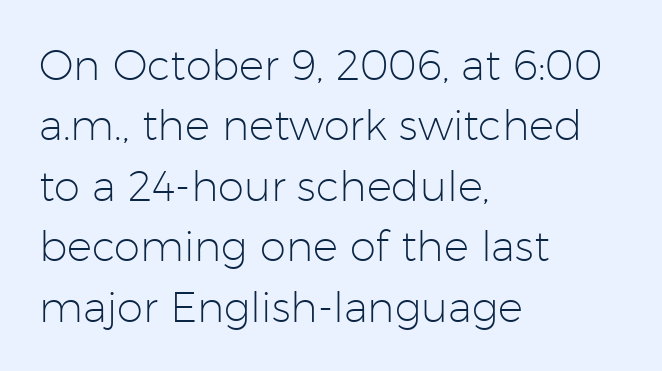
{"serif": "no", "italic": "no", "bold": "no", "weight": "light", "width": "normal", "stroke_contrast": "low", "x_height": "medium", "monospaced": "no", "underline": "no", "align": "left", "line_spacing": "normal", "line_spacing_ratio": 1.44, "letter_spacing": "normal", "letter_spacing_em": 0.0, "glyph_px": 42}
